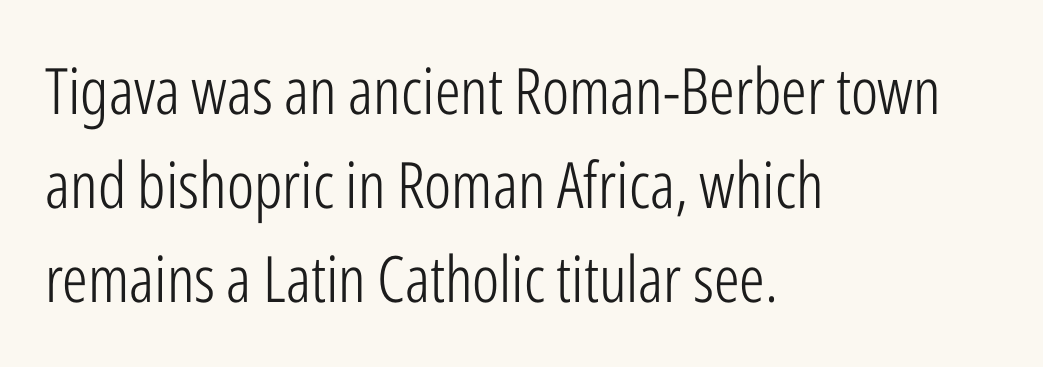
The image shows 64 px light, condensed sans-serif type, upright; set left-aligned, normal line spacing (1.47x), normal letter spacing, not underlined; low stroke contrast and a medium x-height.
